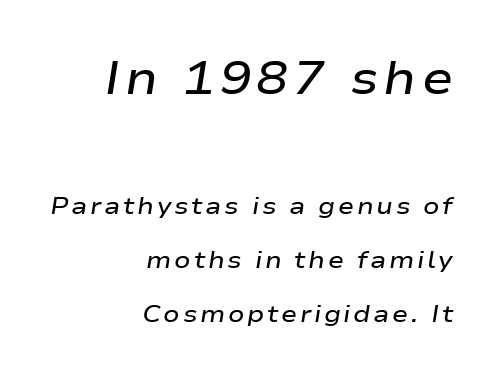
Q: Is the text bold? A: Semi-bold.
Q: Is the text italic (slanted)? A: Yes, it leans right by about 9 degrees.
Q: Is the text underlined? A: No.
Q: How is the paragraph aligned? A: Right-aligned.
Q: Is the spacing between lines tight, normal or loose? A: Loose.
Q: Which block of text is set in a larger size, the first (top) or the second (bottom)? A: The first (top) one.
Q: Width (condensed, normal, or wide)? A: Wide.
Q: Stroke contrast? A: Low.
Q: x-height? A: Medium.
Q: Monospaced? A: No.
